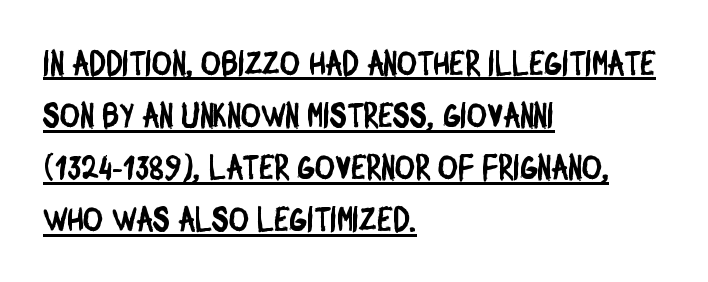
{"serif": "no", "width": "condensed", "stroke_contrast": "low", "x_height": "large", "monospaced": "no", "underline": "yes", "align": "left", "line_spacing": "normal", "line_spacing_ratio": 1.53, "letter_spacing": "normal", "letter_spacing_em": 0.0, "glyph_px": 34}
